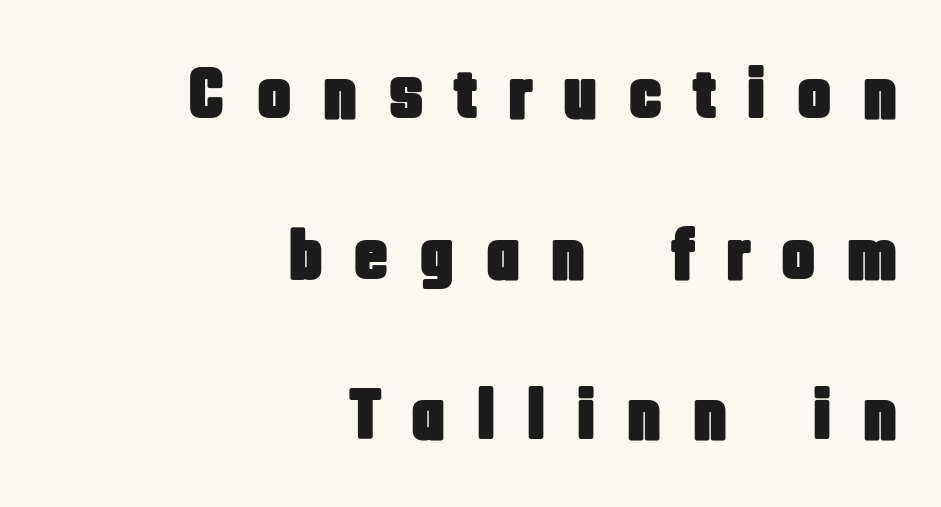
This sample trades compactness for vertical openness between lines. Here the designer chose a conventional face with non-uniform glyph widths. Lines of text with bare space underneath. The letters stand upright; this is a roman face.
